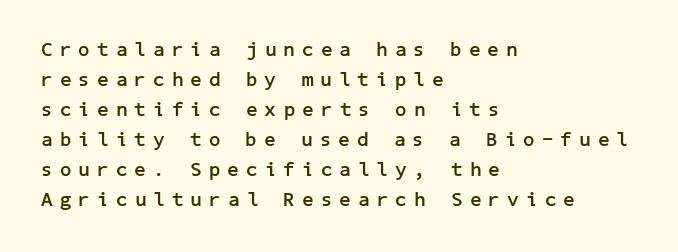
The image shows 20 px bold type, upright; set left-aligned, normal line spacing (1.5x), unusually wide letter spacing (+0.36 em), not underlined.
